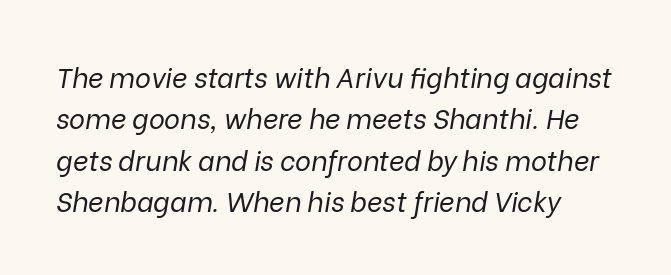
Q: Is the text bold? A: No.
Q: Is the text italic (slanted)? A: Yes, it leans right by about 9 degrees.
Q: Is the text underlined? A: No.
Q: How is the paragraph aligned? A: Left-aligned.
Q: Is the spacing between letters normal or unusually wide? A: Normal.
Q: Is the spacing between lines tight, normal or loose? A: Normal.
